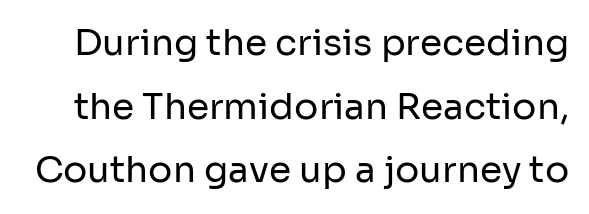
{"serif": "no", "italic": "no", "bold": "no", "weight": "regular", "width": "normal", "stroke_contrast": "low", "x_height": "medium", "monospaced": "no", "underline": "no", "line_spacing_ratio": 1.77, "letter_spacing": "normal", "letter_spacing_em": 0.0, "glyph_px": 36}
